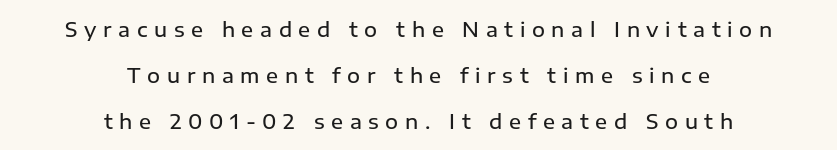
Italic: no, the glyphs are upright roman. What weight is shown? A semibold, between regular and bold. If you folded the block vertically in half, each line would mirror itself in length. Whoever set this chose breathing room over compactness in the vertical rhythm.
